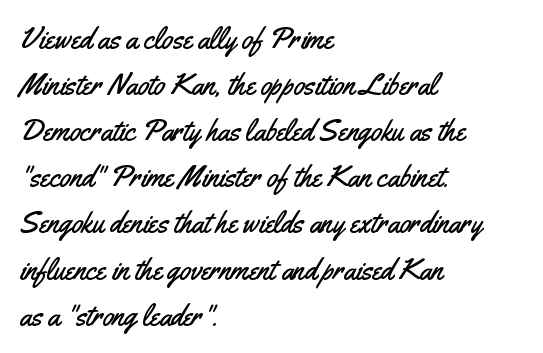
Q: Is the text italic (slanted)? A: Yes.
Q: Is the typeface a serif or a sans-serif typeface? A: Sans-serif.
Q: Is the text underlined? A: No.
Q: How is the paragraph aligned? A: Left-aligned.
Q: Is the spacing between letters normal or unusually wide? A: Normal.
Q: Is the spacing between lines tight, normal or loose? A: Normal.
Q: Width (condensed, normal, or wide)? A: Condensed.
Q: Stroke contrast? A: Medium.
Q: x-height? A: Small.
Q: Monospaced? A: No.
